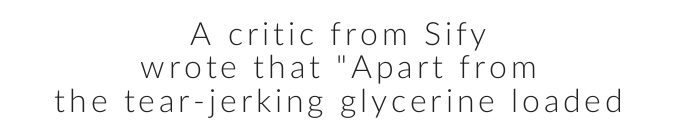
{"serif": "no", "italic": "no", "bold": "no", "weight": "light", "width": "normal", "stroke_contrast": "low", "x_height": "medium", "monospaced": "no", "underline": "no", "align": "center", "line_spacing": "tight", "line_spacing_ratio": 1.04, "glyph_px": 32}
